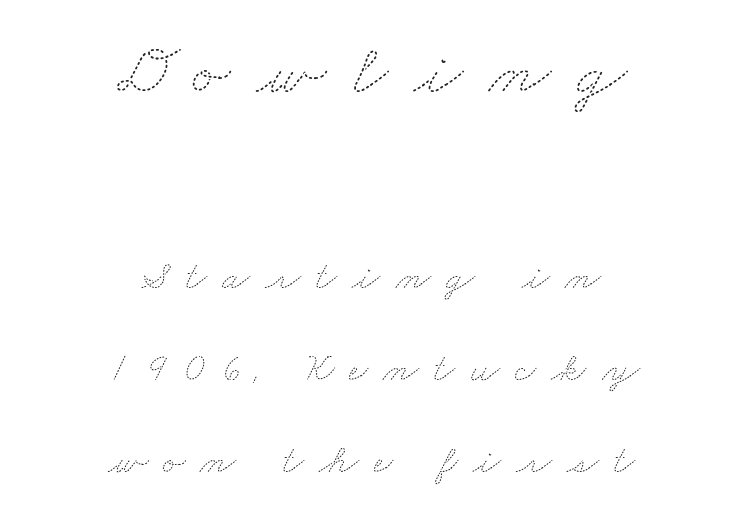
Q: Is the text bold? A: No.
Q: Is the text underlined? A: No.
Q: How is the paragraph aligned? A: Centered.
Q: Is the spacing between letters normal or unusually wide? A: Unusually wide.
Q: Is the spacing between lines tight, normal or loose? A: Loose.
Q: Which block of text is set in a larger size, the first (top) or the second (bottom)? A: The first (top) one.
Q: Width (condensed, normal, or wide)? A: Wide.
Q: Stroke contrast? A: Medium.
Q: x-height? A: Small.
Q: Monospaced? A: No.
